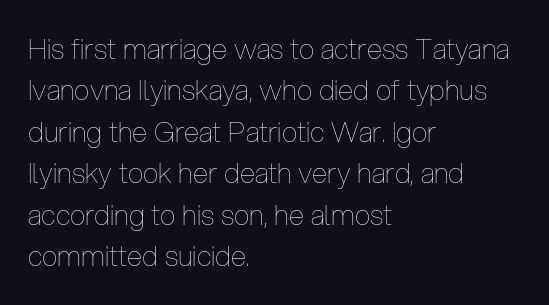
{"italic": "no", "bold": "no", "weight": "thin", "width": "condensed", "stroke_contrast": "low", "x_height": "medium", "monospaced": "no", "underline": "no", "align": "left", "line_spacing": "normal", "line_spacing_ratio": 1.48, "letter_spacing": "normal", "letter_spacing_em": 0.0, "glyph_px": 28}
